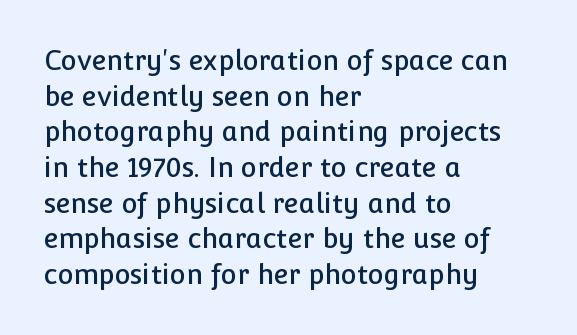
Line spacing here is normal. In terms of posture, this sample is upright. A bare baseline throughout the passage. Does the copy run flush right? No — it runs flush left. You could call the tracking neutral — neither tight nor loose.
